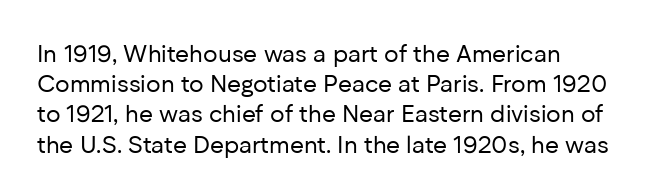
A roman cut, with each character standing at attention. Decoration check: the copy has no underline. Regular leading. The gaps between neighbouring characters are ordinary and unremarkable. The face looks like a standard text weight, possibly lighter.
